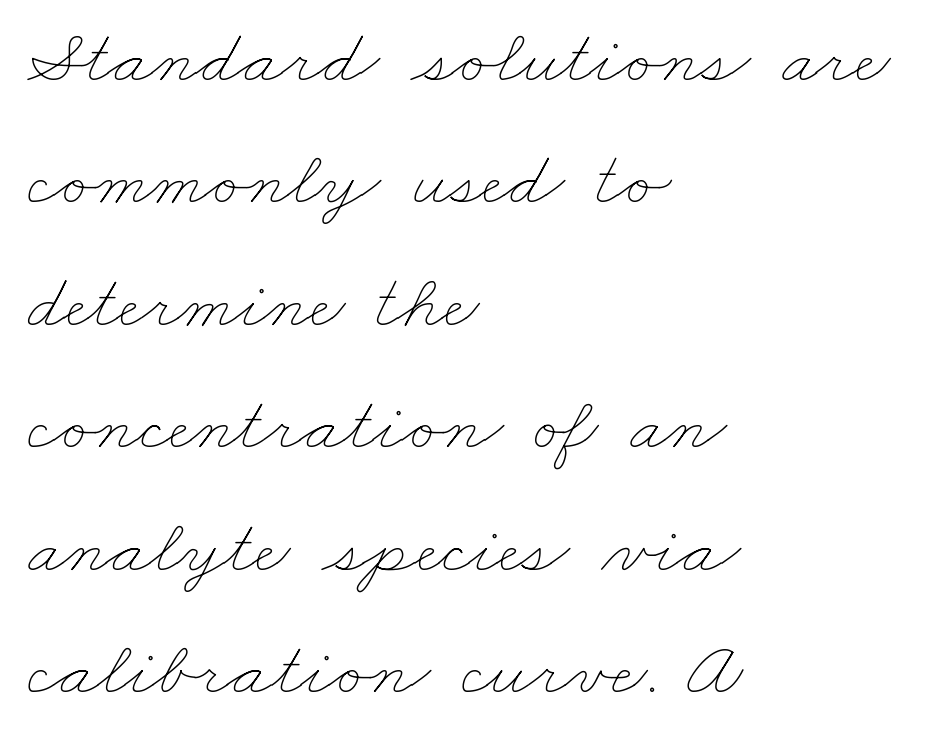
The image shows 78 px thin, wide type; set left-aligned, normal line spacing (1.57x), normal letter spacing, not underlined; low stroke contrast and a small x-height.
